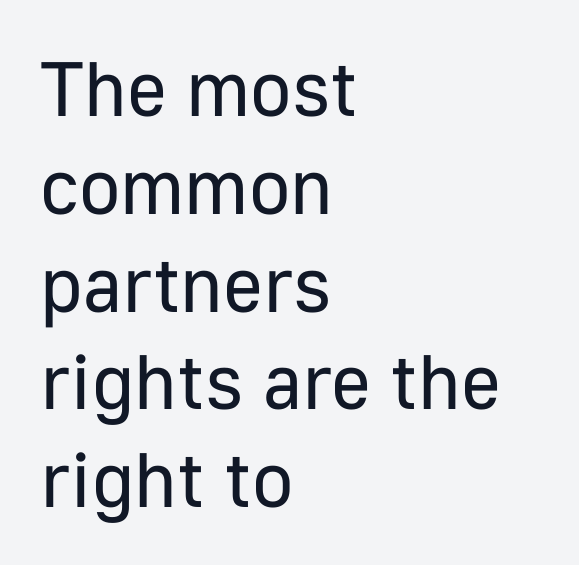
The space between consecutive lines is moderate. Quick note: not italic, upright. The font sits on the lighter half of the weight spectrum, regular included. Spacing verdict: proportional, widths tailored to each character. The glyphs in this specimen are sans serif.
